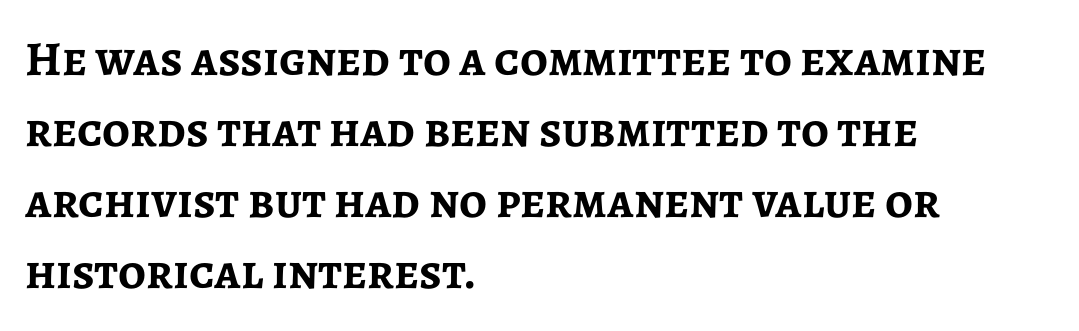
Nothing unusual about the tracking: characters are spaced as the font intends. Vertical strokes here are truly vertical. Is this a fixed-width face? No — the glyphs have proportional, varying widths. The area under the type is left untouched. The line-height multiplier appears to be the usual default. Heavy, bold letterforms.
